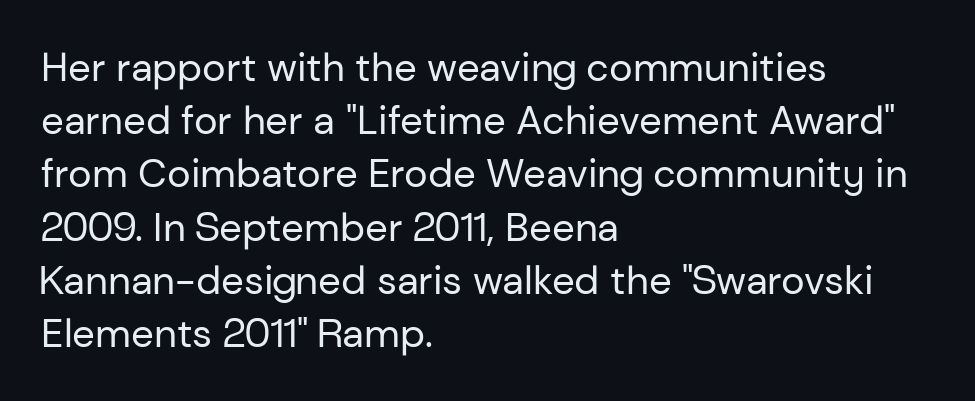
Tracking value appears to be zero — textbook default spacing. Notice how descenders clear the ascenders below comfortably — that's standard leading. The typesetting does not lean heavy: it is not bold. Are there feet on the stems? There aren't — it's a sans.
